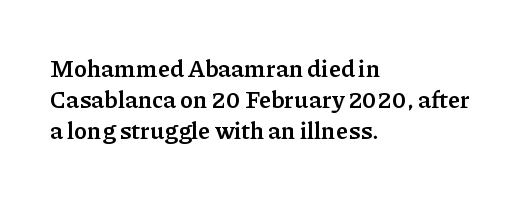
The image shows 24 px bold type, upright; set left-aligned, normal line spacing (1.29x), normal letter spacing, not underlined.
